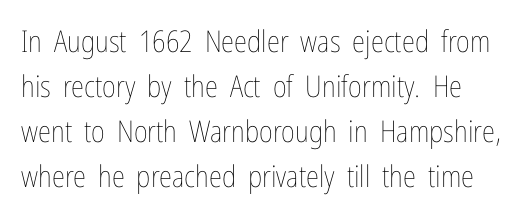
Q: Is the text bold? A: No.
Q: Is the text italic (slanted)? A: No, it is upright.
Q: Is the text underlined? A: No.
Q: Is the spacing between letters normal or unusually wide? A: Normal.
Q: Is the spacing between lines tight, normal or loose? A: Normal.
Q: Width (condensed, normal, or wide)? A: Condensed.
Q: Stroke contrast? A: Low.
Q: x-height? A: Medium.
Q: Monospaced? A: No.
